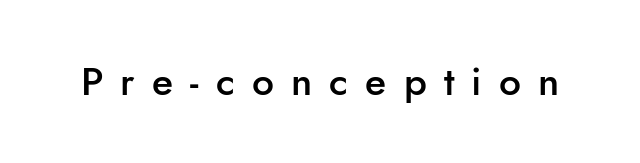
{"serif": "no", "italic": "no", "bold": "semi", "weight": "semibold", "width": "normal", "stroke_contrast": "low", "x_height": "small", "monospaced": "no", "underline": "no", "letter_spacing": "wide", "letter_spacing_em": 0.44, "glyph_px": 39}
